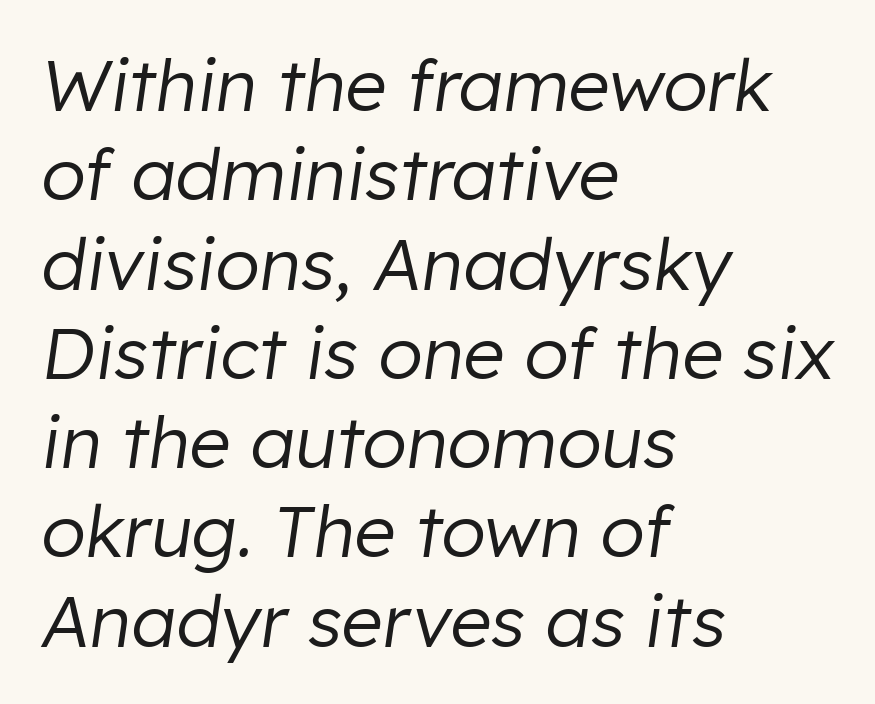
{"italic": "yes", "lean": "right", "slant_degrees": 8, "bold": "no", "weight": "regular", "width": "normal", "stroke_contrast": "low", "x_height": "medium", "monospaced": "no", "underline": "no", "align": "left", "line_spacing_ratio": 1.24, "letter_spacing": "normal", "letter_spacing_em": 0.0, "glyph_px": 72}
